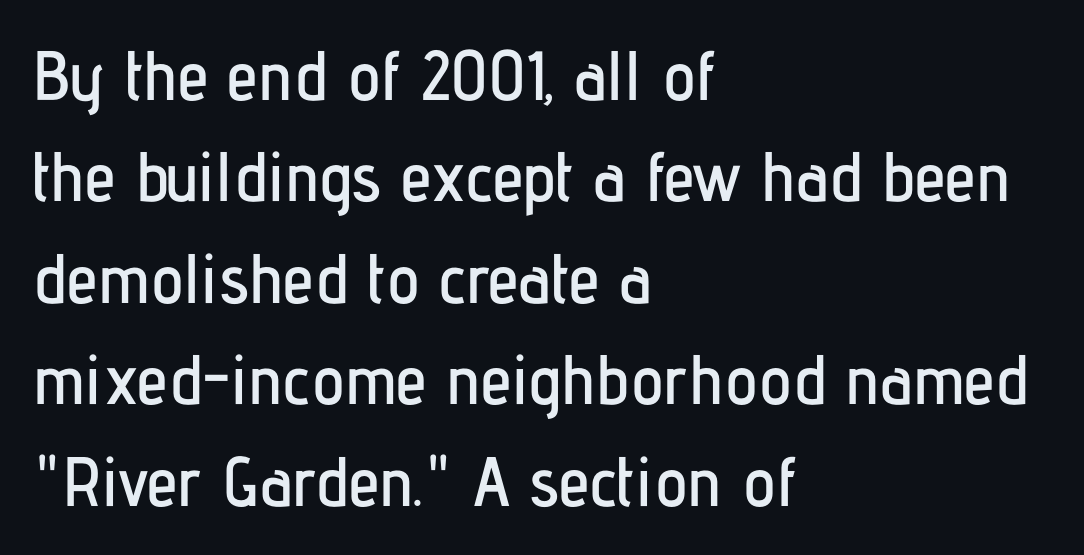
Tracking value appears to be zero — textbook default spacing. Vertical strokes here are truly vertical. The zone under the glyphs is completely vacant. Honestly, the row spacing looks completely unremarkable. Do the characters align in a grid? No, the font is proportional. This sample uses a sans-serif face.
